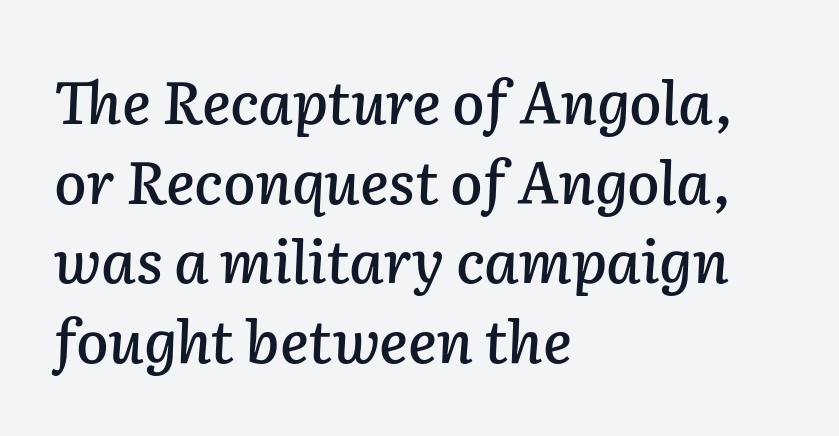
{"italic": "yes", "lean": "right", "slant_degrees": 2, "width": "normal", "stroke_contrast": "low", "x_height": "medium", "monospaced": "no", "underline": "no", "align": "left", "line_spacing": "normal", "line_spacing_ratio": 1.35, "letter_spacing": "normal", "letter_spacing_em": 0.0, "glyph_px": 59}
